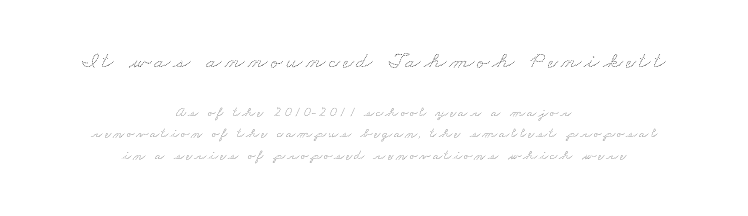
Anything drawn beneath the words? Only blank space. Visually the block forms a symmetrical silhouette, jagged on both flanks. Each new line begins a customary step beneath the previous one. Counters stay open thanks to moderate or lighter strokes. Whoever set this made the first block the dominant, larger element.
